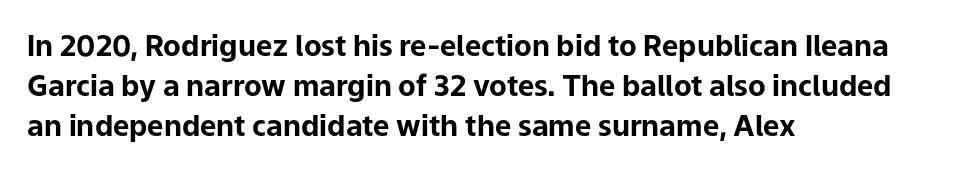
{"serif": "no", "italic": "no", "bold": "yes", "weight": "bold", "width": "normal", "stroke_contrast": "low", "x_height": "medium", "monospaced": "no", "underline": "no", "align": "left", "line_spacing": "normal", "line_spacing_ratio": 1.38, "letter_spacing": "normal", "letter_spacing_em": 0.0, "glyph_px": 29}
